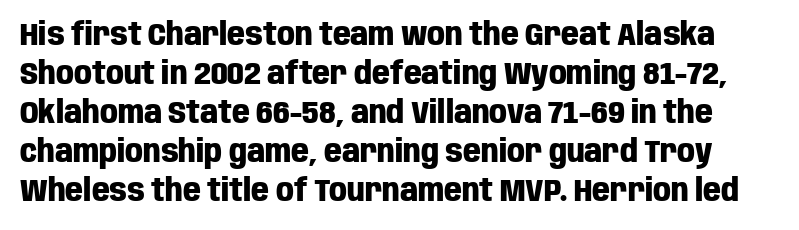
{"serif": "no", "italic": "no", "bold": "yes", "weight": "heavy", "width": "condensed", "stroke_contrast": "low", "x_height": "large", "monospaced": "no", "underline": "no", "line_spacing": "normal", "line_spacing_ratio": 1.26, "letter_spacing": "normal", "letter_spacing_em": 0.0, "glyph_px": 31}
